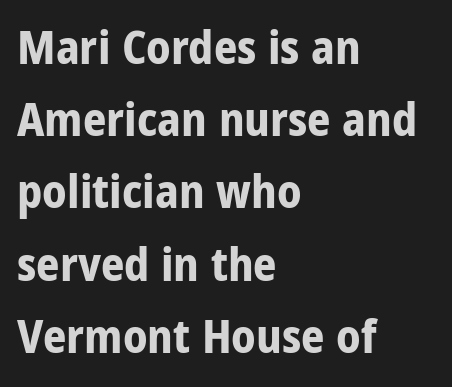
Short note: letters normally spaced. On the weight axis this lands at bold, roughly 700. The type family on display is of the sans-serif kind. Note the varied advance widths — an 'i' is clearly narrower than an 'm'. Italic: no, the glyphs are upright roman. The compositor pushed each line to the left boundary.
